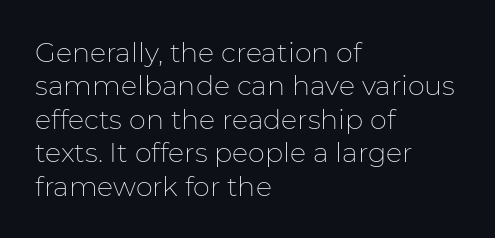
The image shows 27 px text type, upright; set left-aligned, line spacing 1.24x, normal letter spacing, not underlined.
